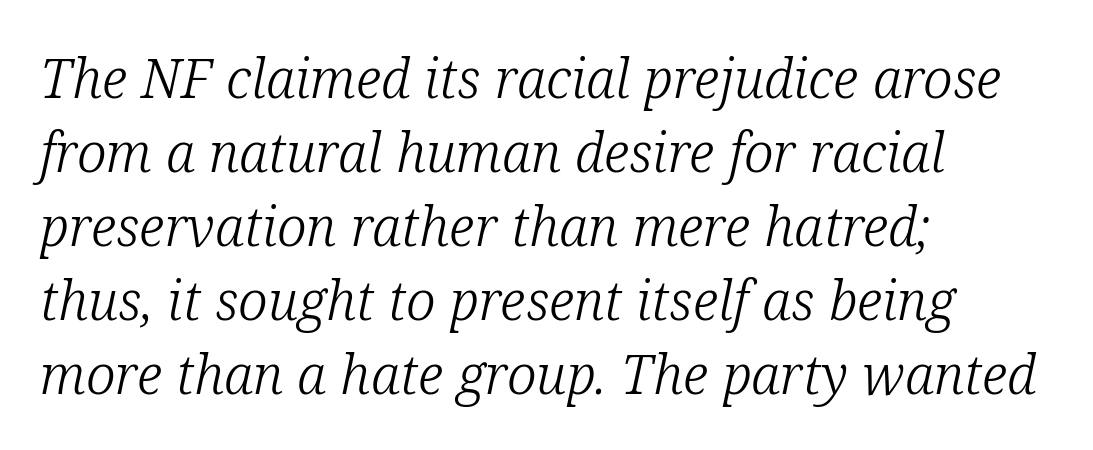
{"serif": "yes", "italic": "yes", "lean": "right", "slant_degrees": 12, "bold": "no", "weight": "light", "width": "normal", "stroke_contrast": "low", "x_height": "medium", "monospaced": "no", "underline": "no", "align": "left", "line_spacing": "normal", "line_spacing_ratio": 1.37, "letter_spacing": "normal", "letter_spacing_em": 0.0, "glyph_px": 54}
